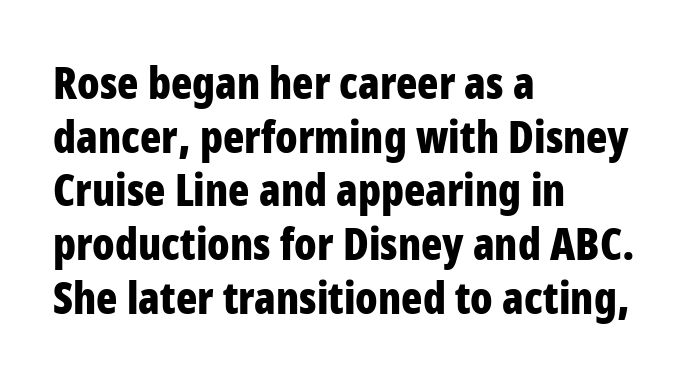
These lines carry a lot of weight — the face is fully bold. Here the designer chose a conventional face with non-uniform glyph widths. I'd call this a sans setting — the letters go barefoot. If you drew a ruler down the left edge, every line would touch it. The space beneath each line is pristine and unruled. Does the lettering tilt? It doesn't — this is upright.
